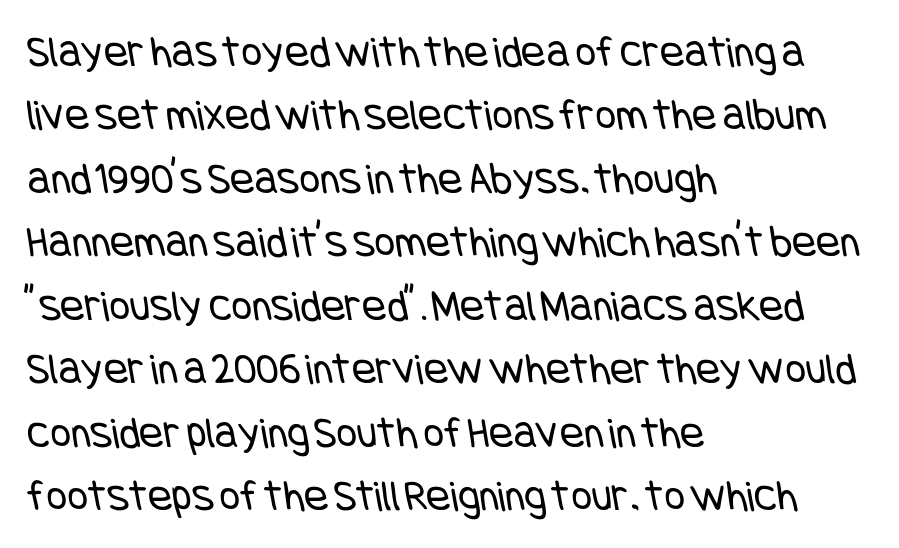
The line texture is even and compact thanks to regular tracking. Stems and bowls with no extra thickness — not bold. This rendering features lettering with no underline. How would I describe the line gaps? Plain and ordinary.
